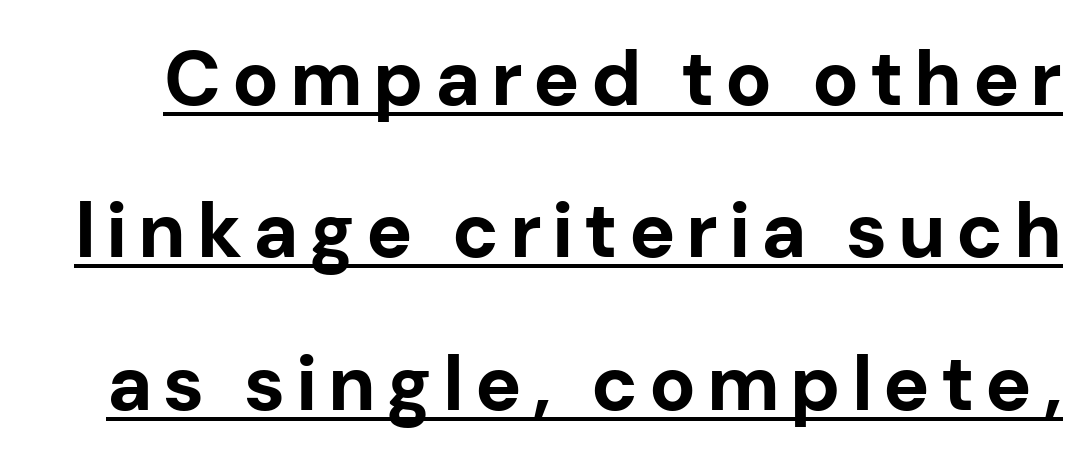
{"serif": "no", "italic": "no", "bold": "yes", "weight": "bold", "width": "normal", "stroke_contrast": "low", "x_height": "medium", "monospaced": "no", "underline": "yes", "line_spacing": "loose", "line_spacing_ratio": 1.98, "glyph_px": 77}
